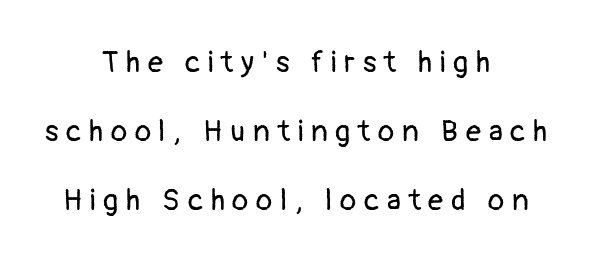
The image shows 30 px regular-weight sans-serif type, upright; set centered, loose line spacing (2.3x), unusually wide letter spacing (+0.26 em), not underlined; low stroke contrast and a medium x-height.
